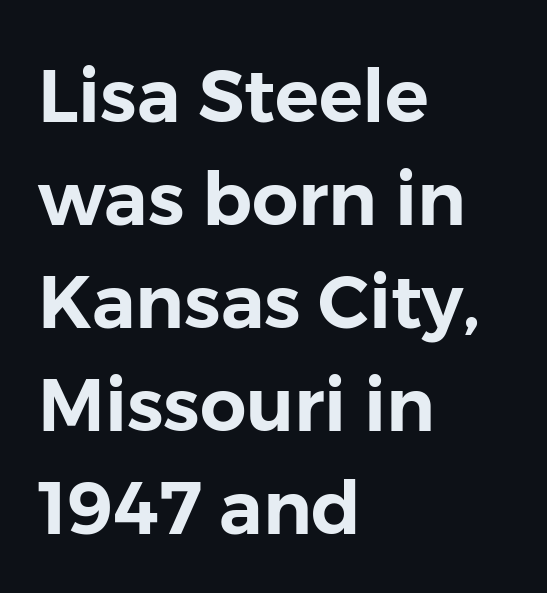
Q: Is the text italic (slanted)? A: No, it is upright.
Q: Is the typeface a serif or a sans-serif typeface? A: Sans-serif.
Q: Is the text underlined? A: No.
Q: How is the paragraph aligned? A: Left-aligned.
Q: Is the spacing between letters normal or unusually wide? A: Normal.
Q: Is the spacing between lines tight, normal or loose? A: Normal.
Q: Width (condensed, normal, or wide)? A: Normal.
Q: Stroke contrast? A: Low.
Q: x-height? A: Medium.
Q: Monospaced? A: No.
